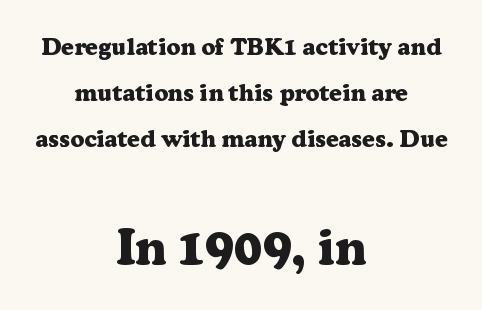
{"serif": "yes", "italic": "no", "bold": "yes", "weight": "heavy", "width": "normal", "stroke_contrast": "low", "x_height": "medium", "monospaced": "no", "underline": "no", "align": "center", "line_spacing": "loose", "line_spacing_ratio": 1.91, "letter_spacing": "normal", "letter_spacing_em": 0.0, "larger_block": "second", "size_ratio": 2.04, "glyph_px": 49}
